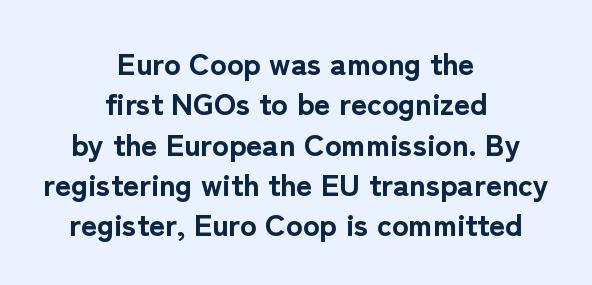
{"serif": "no", "italic": "no", "bold": "yes", "weight": "bold", "width": "normal", "stroke_contrast": "low", "x_height": "medium", "monospaced": "no", "underline": "no", "align": "center", "line_spacing": "normal", "line_spacing_ratio": 1.3, "letter_spacing": "normal", "letter_spacing_em": 0.0, "glyph_px": 31}
